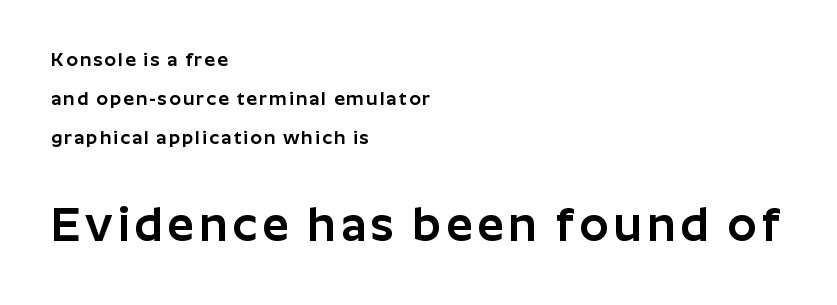
The passage shown is typed in a proportional face where columns would drift. What kind of face is this? One without serifs — a sans. Where is the straight margin? On the left. The composition opens small and finishes big. Vertically, the passage feels expansive, rows floating well apart.
